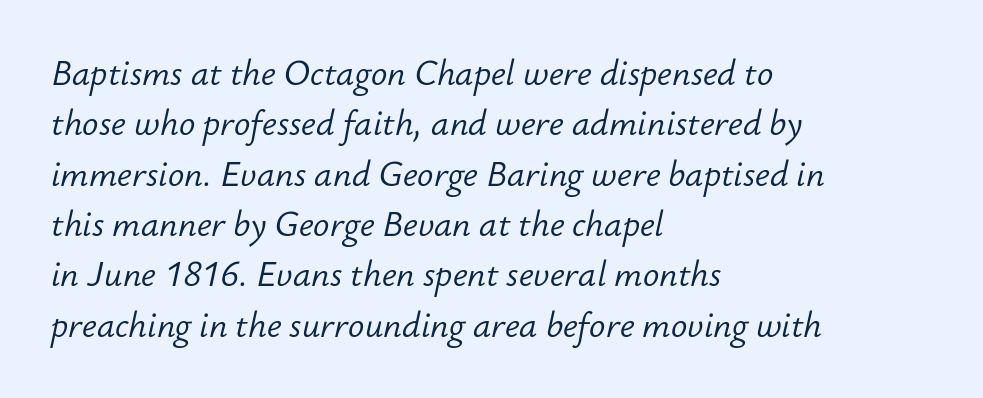
The image shows 34 px light type, italic (leaning right); set left-aligned, normal line spacing (1.48x), normal letter spacing, not underlined; low stroke contrast and a small x-height.
